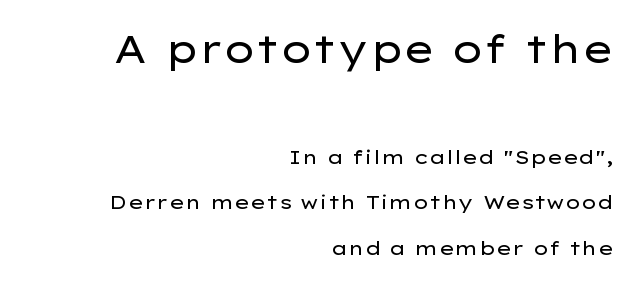
Does the type have serifs? No, each stem ends abruptly. If you drew a line through each stem, it would be perfectly vertical. Spacing verdict: proportional, widths tailored to each character. The designer gave the opening block more size than the closing block. Reading down the block, your eye finds every line finishing at a fixed right position.
